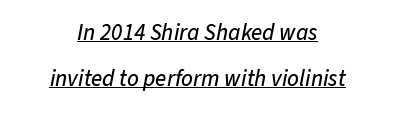
Q: Is the text italic (slanted)? A: Yes, it leans right by about 11 degrees.
Q: Is the text underlined? A: Yes.
Q: How is the paragraph aligned? A: Centered.
Q: Is the spacing between letters normal or unusually wide? A: Normal.
Q: Is the spacing between lines tight, normal or loose? A: Loose.
